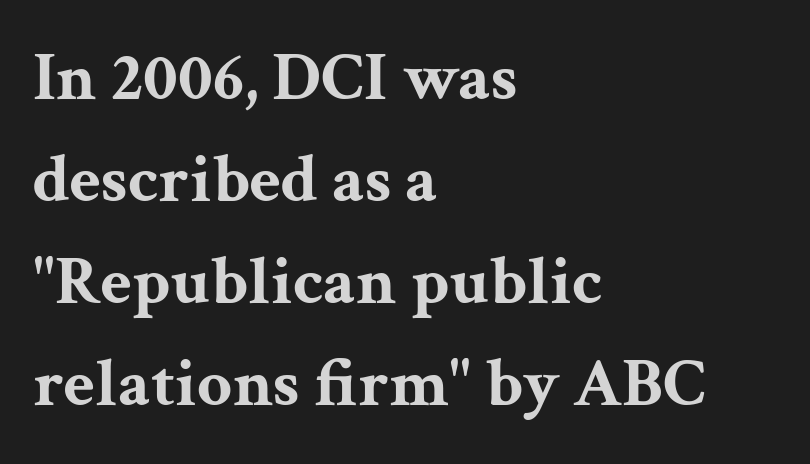
The image shows 69 px bold, wide serif type, upright; set left-aligned, normal line spacing (1.48x), normal letter spacing, not underlined; medium stroke contrast and a medium x-height.
